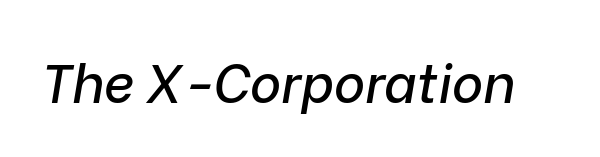
Think of a printed novel: that variable character pitch is what you see here. Clear beneath every line of the passage. Characters follow at the spacing the type designer built in. The axis of the letterforms is tilted away from vertical.
